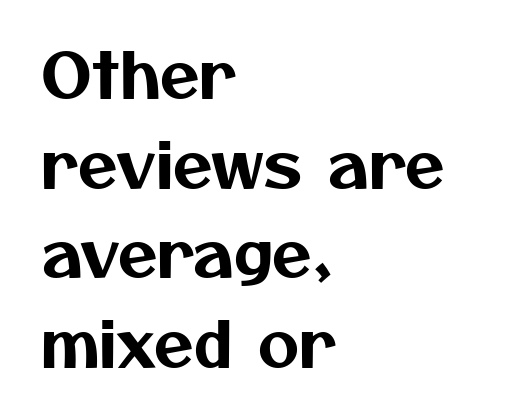
{"serif": "no", "width": "normal", "stroke_contrast": "medium", "x_height": "medium", "monospaced": "no", "underline": "no", "align": "left", "line_spacing": "normal", "line_spacing_ratio": 1.4, "letter_spacing": "normal", "letter_spacing_em": 0.0, "glyph_px": 64}
